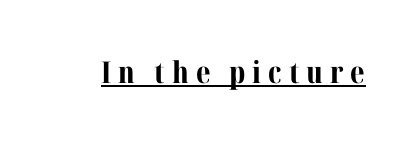
Q: Is the text bold? A: Yes.
Q: Is the text italic (slanted)? A: No, it is upright.
Q: Is the typeface a serif or a sans-serif typeface? A: Serif.
Q: Is the text underlined? A: Yes.
Q: Is the spacing between letters normal or unusually wide? A: Unusually wide.
Q: Width (condensed, normal, or wide)? A: Normal.
Q: Stroke contrast? A: Medium.
Q: x-height? A: Medium.
Q: Monospaced? A: No.
